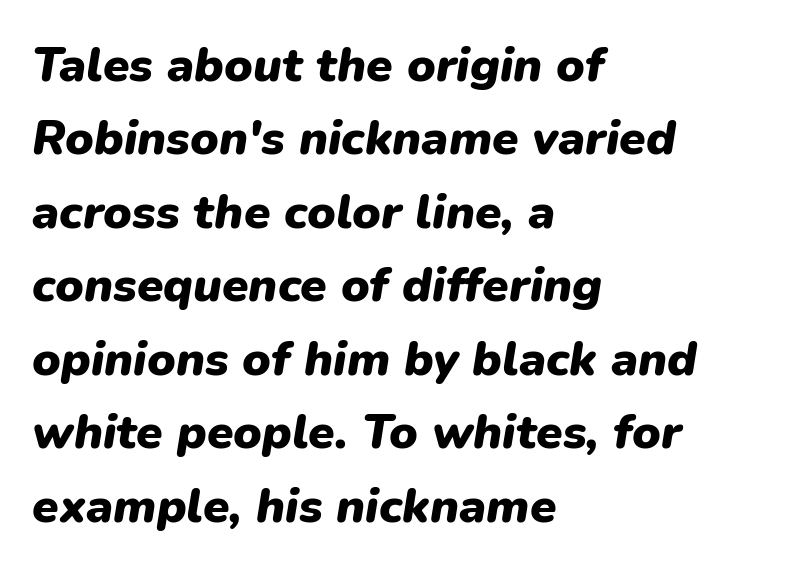
{"italic": "yes", "lean": "right", "slant_degrees": 9, "bold": "yes", "weight": "heavy", "width": "normal", "stroke_contrast": "low", "x_height": "medium", "monospaced": "no", "underline": "no", "align": "left", "line_spacing": "normal", "line_spacing_ratio": 1.53, "letter_spacing": "normal", "letter_spacing_em": 0.0, "glyph_px": 48}
